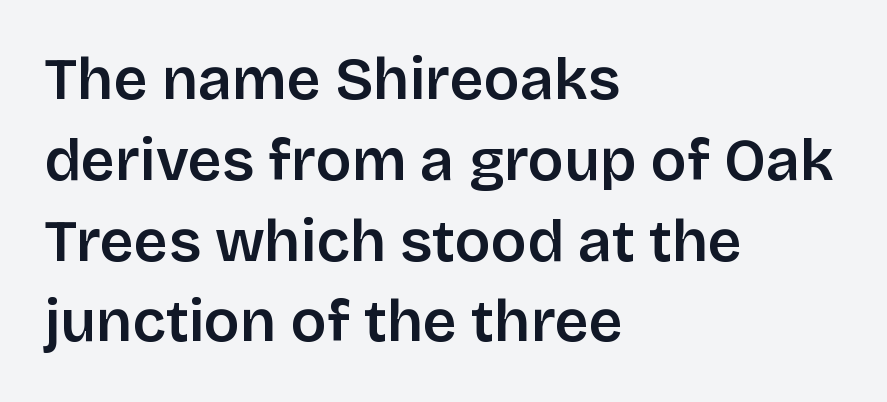
A sans-serif font was chosen for this passage. These lines are rendered in a variable-pitch font. A typesetter would call this leading conventional body-copy spacing. The font's upright variant was chosen for this text. Observe the ordinary spacing: letters are neighbours, not strangers. The gap between lines stays unmarked.
